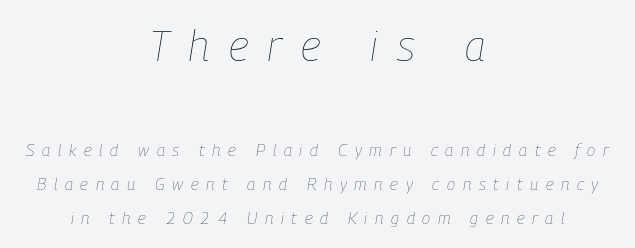
Nobody drew a line under any word here. In terms of leading, this rendering errs on the spacious side. The cut favours lightness, reaching ordinary text weight at its darkest. Compared with typical body copy, the letter spacing here is much looser. The typesetter chose a symmetrical, centered arrangement here.
